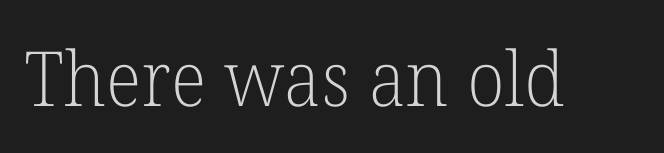
{"serif": "yes", "italic": "no", "bold": "no", "weight": "light", "width": "normal", "stroke_contrast": "low", "x_height": "medium", "monospaced": "no", "underline": "no", "letter_spacing": "normal", "letter_spacing_em": 0.0, "glyph_px": 76}
